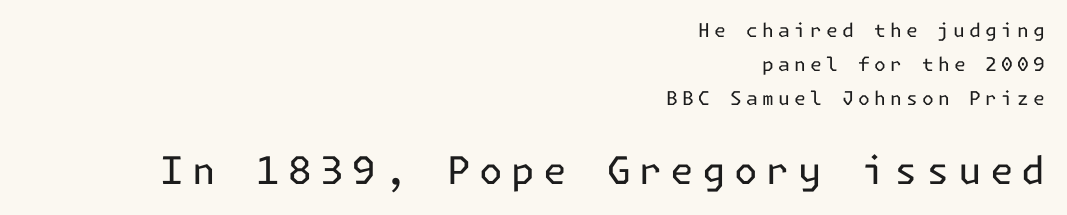
{"serif": "no", "italic": "no", "bold": "no", "weight": "regular", "width": "normal", "stroke_contrast": "low", "x_height": "medium", "underline": "no", "align": "right", "line_spacing_ratio": 1.78, "letter_spacing": "wide", "letter_spacing_em": 0.22, "larger_block": "second", "size_ratio": 2.0, "glyph_px": 38}
